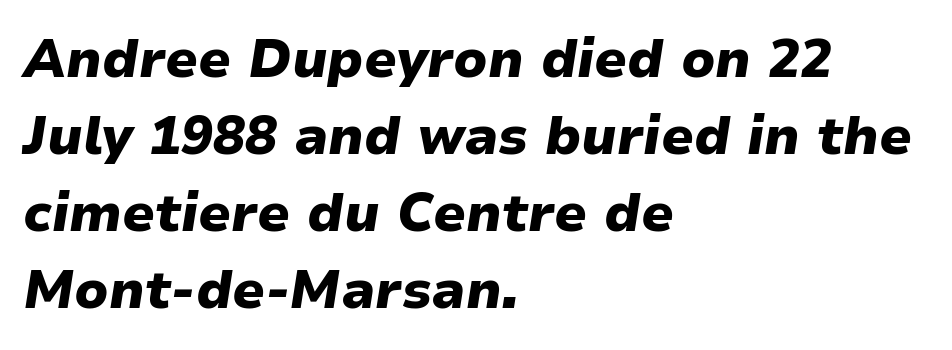
The gaps between neighbouring characters are ordinary and unremarkable. These lines are rendered in a variable-pitch font. Quick note: italic. Teacher's note: observe the even left margin — that is flush-left alignment.
